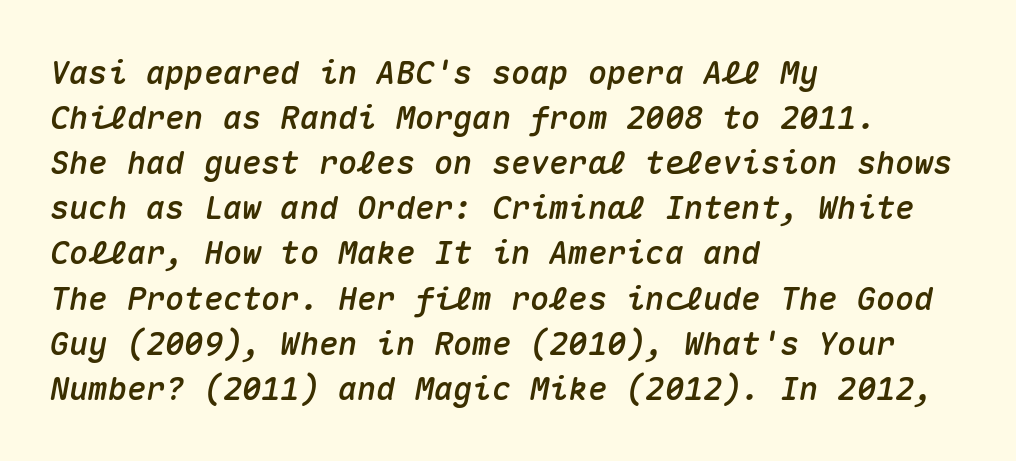
{"italic": "yes", "lean": "right", "slant_degrees": 10, "width": "normal", "stroke_contrast": "medium", "x_height": "medium", "monospaced": "yes", "underline": "no", "align": "left", "line_spacing": "normal", "line_spacing_ratio": 1.41, "letter_spacing": "normal", "letter_spacing_em": 0.0, "glyph_px": 32}
